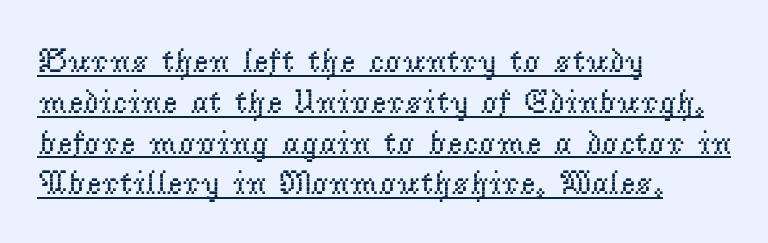
The font family rendered here belongs to the serif group. Style check: upright. A rule runs beneath these lines of type. Tracking value appears to be zero — textbook default spacing. These lines are rendered in a variable-pitch font. Counters stay open thanks to moderate or lighter strokes.
